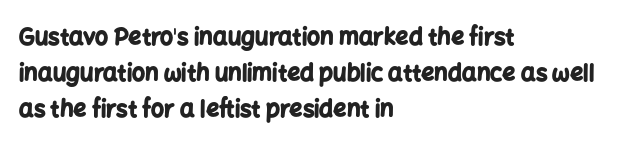
Q: Is the text bold? A: Yes.
Q: Is the text italic (slanted)? A: No, it is upright.
Q: Is the text underlined? A: No.
Q: How is the paragraph aligned? A: Left-aligned.
Q: Is the spacing between letters normal or unusually wide? A: Normal.
Q: Is the spacing between lines tight, normal or loose? A: Normal.
